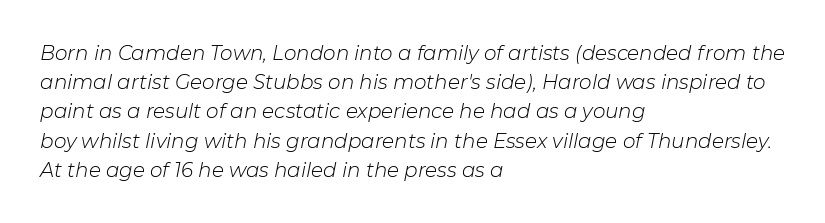
{"italic": "yes", "lean": "right", "slant_degrees": 11, "bold": "no", "underline": "no", "align": "left", "line_spacing": "normal", "line_spacing_ratio": 1.46, "letter_spacing": "normal", "letter_spacing_em": 0.0, "glyph_px": 20}
